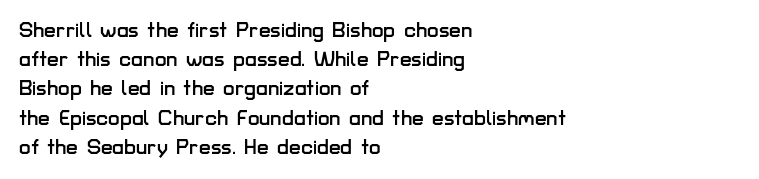
The image shows 21 px text type, upright; set left-aligned, normal line spacing (1.39x), normal letter spacing, not underlined.
